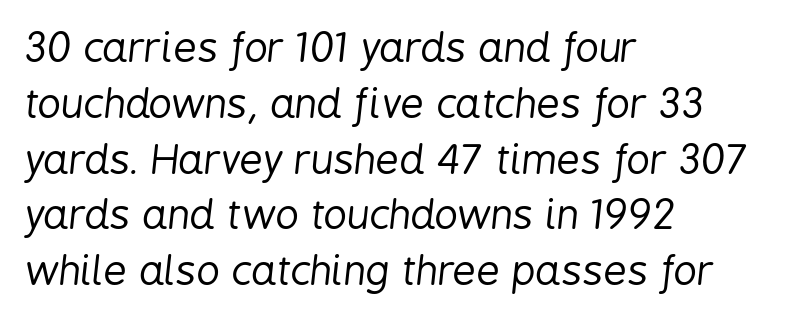
{"italic": "yes", "lean": "right", "slant_degrees": 6, "bold": "no", "weight": "regular", "width": "condensed", "stroke_contrast": "low", "x_height": "medium", "monospaced": "no", "underline": "no", "align": "left", "line_spacing": "normal", "line_spacing_ratio": 1.36, "letter_spacing": "normal", "letter_spacing_em": 0.0, "glyph_px": 41}
